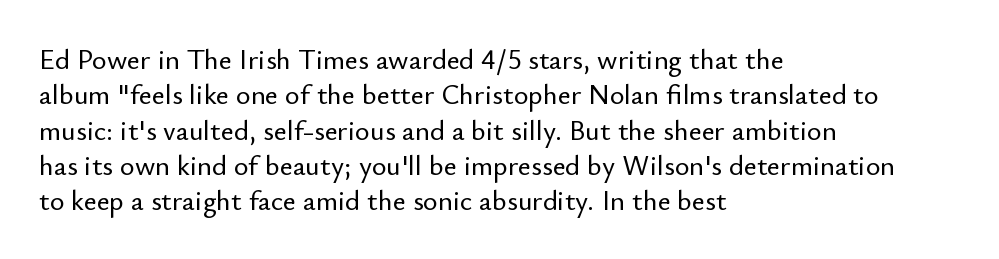
Q: Is the text italic (slanted)? A: No, it is upright.
Q: Is the typeface a serif or a sans-serif typeface? A: Sans-serif.
Q: Is the text underlined? A: No.
Q: How is the paragraph aligned? A: Left-aligned.
Q: Is the spacing between letters normal or unusually wide? A: Normal.
Q: Is the spacing between lines tight, normal or loose? A: Normal.
Q: Width (condensed, normal, or wide)? A: Normal.
Q: Stroke contrast? A: Low.
Q: x-height? A: Small.
Q: Monospaced? A: No.
